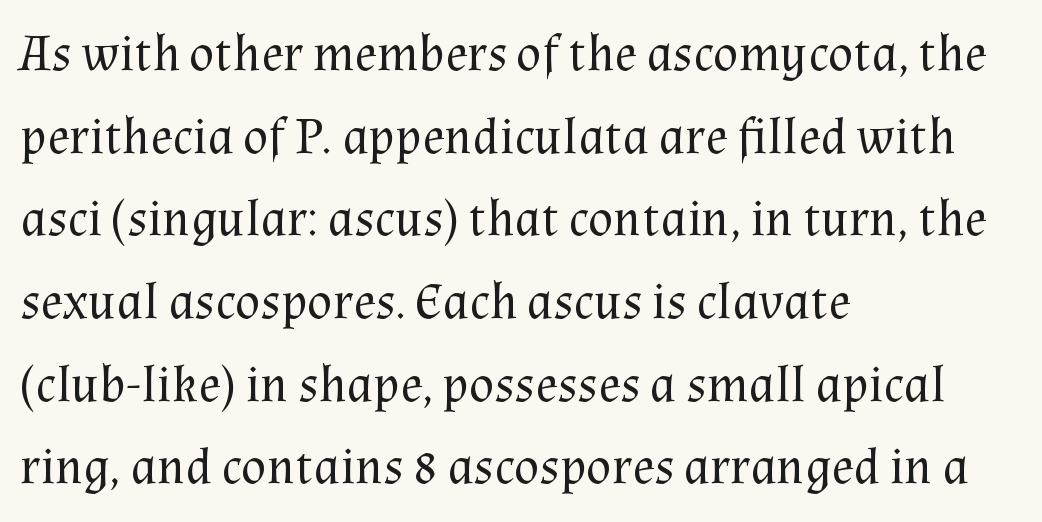
{"italic": "no", "bold": "no", "weight": "regular", "width": "normal", "stroke_contrast": "medium", "x_height": "medium", "monospaced": "no", "underline": "no", "align": "left", "line_spacing": "normal", "line_spacing_ratio": 1.59, "letter_spacing": "normal", "letter_spacing_em": 0.0, "glyph_px": 52}
